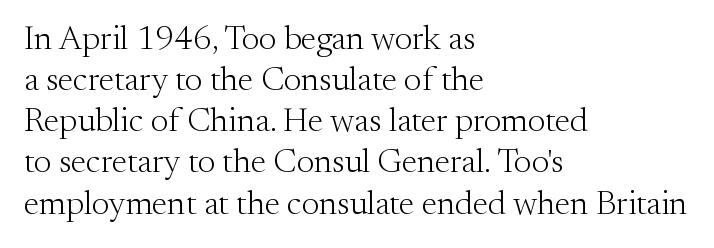
{"serif": "yes", "italic": "no", "bold": "no", "weight": "light", "width": "normal", "stroke_contrast": "medium", "x_height": "small", "monospaced": "no", "underline": "no", "align": "left", "line_spacing_ratio": 1.21, "letter_spacing": "normal", "letter_spacing_em": 0.0, "glyph_px": 34}
